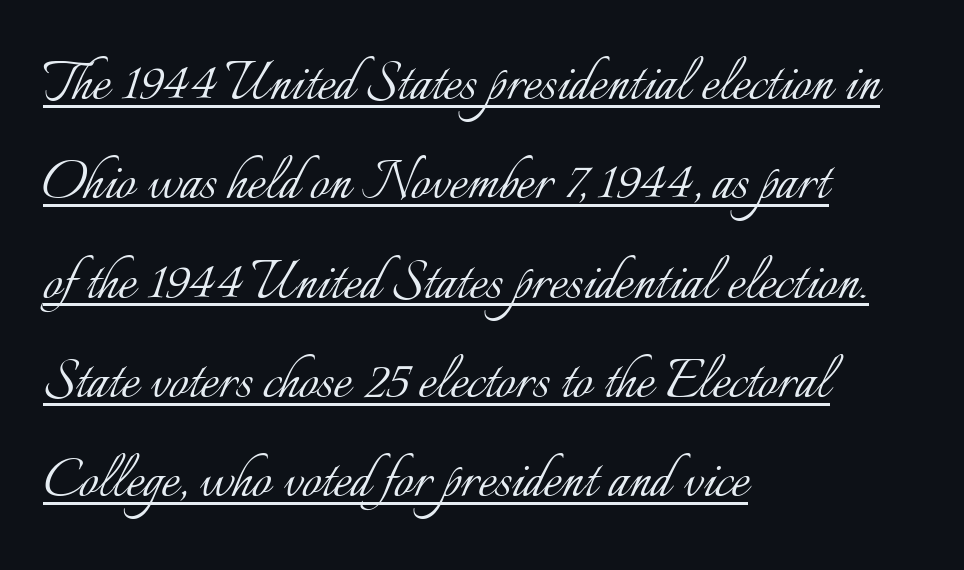
Q: Is the text bold? A: No.
Q: Is the text italic (slanted)? A: Yes.
Q: Is the text underlined? A: Yes.
Q: How is the paragraph aligned? A: Left-aligned.
Q: Is the spacing between letters normal or unusually wide? A: Normal.
Q: Is the spacing between lines tight, normal or loose? A: Normal.
Q: Width (condensed, normal, or wide)? A: Normal.
Q: Stroke contrast? A: Low.
Q: x-height? A: Small.
Q: Monospaced? A: No.
